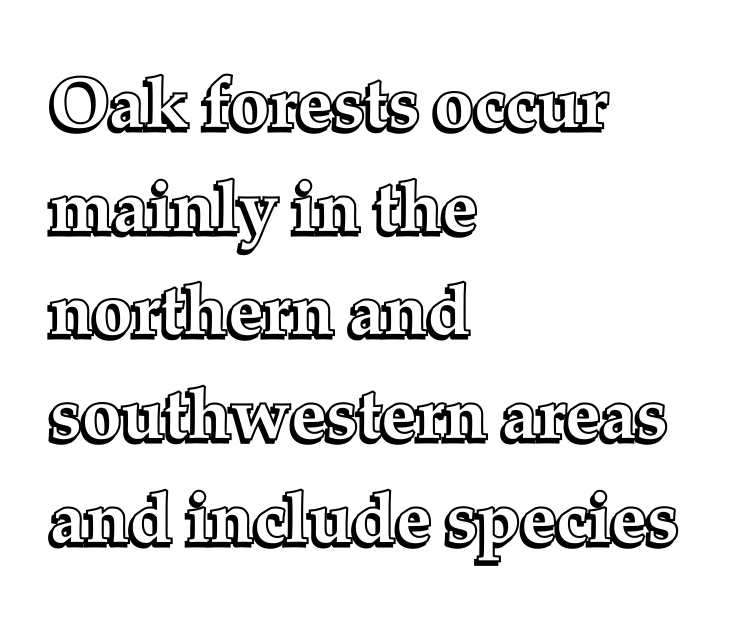
The image shows 71 px text type, upright; set left-aligned, normal line spacing (1.46x), normal letter spacing, not underlined; a medium x-height.
